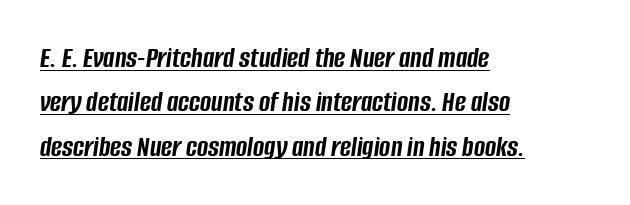
The image shows 30 px semibold, condensed type, italic (leaning right); set left-aligned, normal line spacing (1.48x), normal letter spacing, underlined; low stroke contrast and a large x-height.
